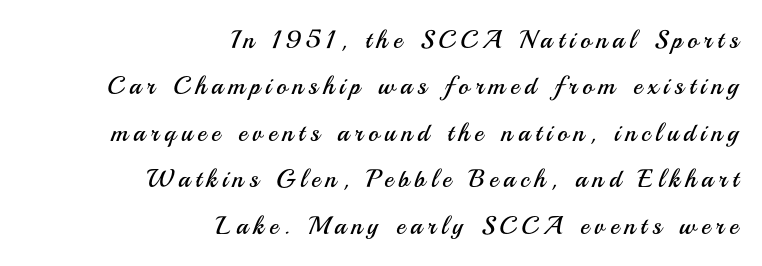
The image shows 25 px text type; set right-aligned, line spacing 1.86x, unusually wide letter spacing (+0.21 em), not underlined.
